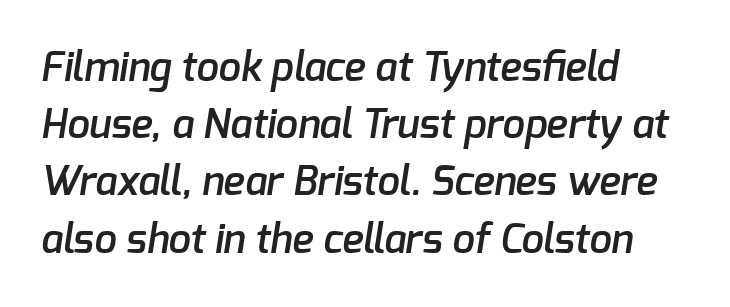
Looks like regular typesetting: each glyph gets only the width it needs. Rule under the text: the space is simply empty. Students, observe: this is what conventionally led text looks like. Firm but not heavy-handed strokes: this text is semibold. Typeset ragged right — the left edge is the straight one.
